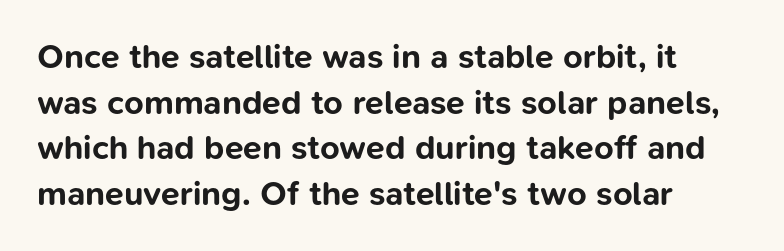
Q: Is the text bold? A: Yes.
Q: Is the text italic (slanted)? A: No, it is upright.
Q: Is the typeface a serif or a sans-serif typeface? A: Sans-serif.
Q: Is the text underlined? A: No.
Q: How is the paragraph aligned? A: Left-aligned.
Q: Is the spacing between letters normal or unusually wide? A: Normal.
Q: Is the spacing between lines tight, normal or loose? A: Normal.
Q: Width (condensed, normal, or wide)? A: Normal.
Q: Stroke contrast? A: Low.
Q: x-height? A: Medium.
Q: Monospaced? A: No.
